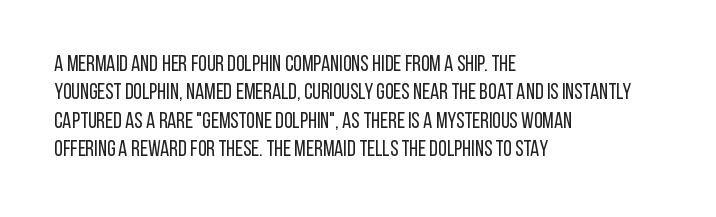
Q: Is the text bold? A: No.
Q: Is the text italic (slanted)? A: No, it is upright.
Q: Is the text underlined? A: No.
Q: How is the paragraph aligned? A: Left-aligned.
Q: Is the spacing between letters normal or unusually wide? A: Normal.
Q: Is the spacing between lines tight, normal or loose? A: Normal.
